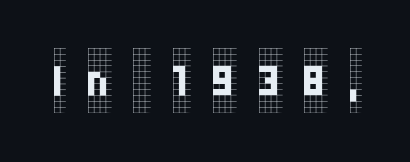
The image shows 65 px regular-weight, condensed serif type, upright; set unusually wide letter spacing (+0.34 em), not underlined; low stroke contrast and a large x-height.
